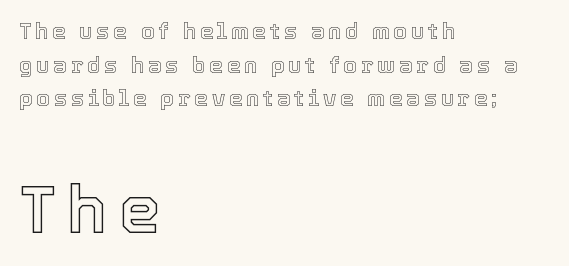
Ordinary non-slanted type is in use. Leading matches the norm, producing a regular column. This sample has the flowing, uneven cadence of proportional lettering. Only glyphs here, with clear space below each row.
